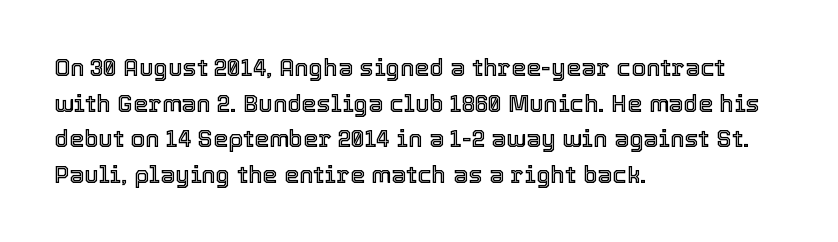
The lettering holds an erect, upright posture throughout. Inter-character spacing is left at the font's built-in metrics. The glyphs are unaccompanied by any horizontal stroke below them. Horizontal alignment here is leftward, the default for most running prose. Is there much room between lines? A standard amount, neither cramped nor airy.
